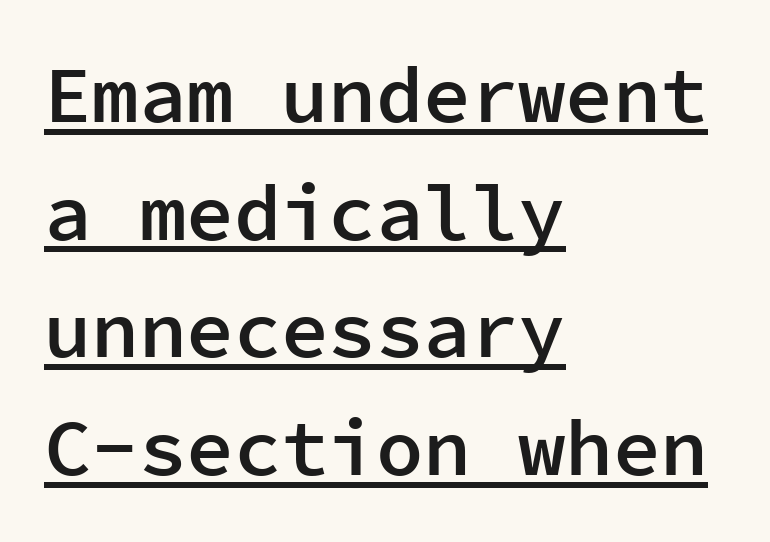
Q: Is the text bold? A: Semi-bold.
Q: Is the text italic (slanted)? A: No, it is upright.
Q: Is the typeface a serif or a sans-serif typeface? A: Sans-serif.
Q: Is the text underlined? A: Yes.
Q: How is the paragraph aligned? A: Left-aligned.
Q: Is the spacing between letters normal or unusually wide? A: Normal.
Q: Is the spacing between lines tight, normal or loose? A: Normal.
Q: Width (condensed, normal, or wide)? A: Normal.
Q: Stroke contrast? A: Low.
Q: x-height? A: Medium.
Q: Monospaced? A: Yes.
